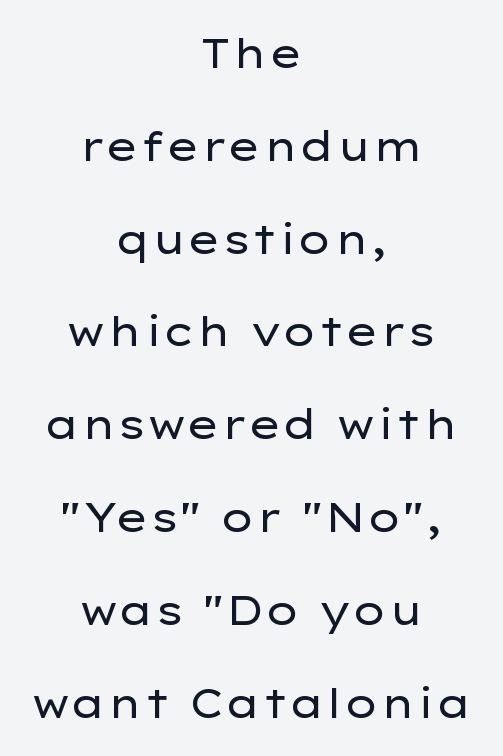
Ascenders rise straight up at ninety degrees. Grotesque or geometric, the face here clearly has no serifs. Tracking here is standard; glyphs follow each other at the usual distance. The passage shown stacks its lines with a broad gap. The face used here is proportionally spaced, like ordinary book or web type.
